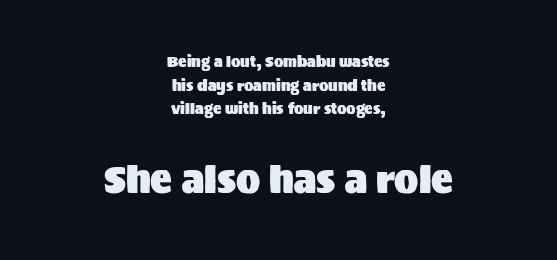
The image shows 36 px sans-serif type, upright; set centered, normal line spacing (1.68x), normal letter spacing, not underlined; the second (bottom) block is 2.57x larger; medium stroke contrast and a large x-height.
